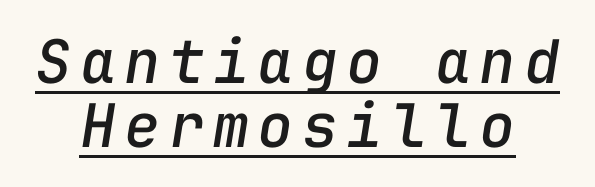
The image shows 60 px text type, italic (leaning right), monospaced; set centered, tight line spacing (1.07x), underlined; low stroke contrast and a medium x-height.
